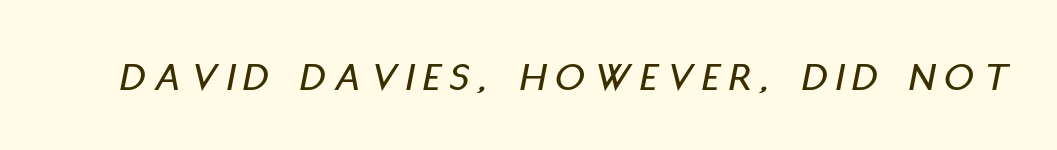
Q: Is the text italic (slanted)? A: Yes, it leans right by about 11 degrees.
Q: Is the text underlined? A: No.
Q: Is the spacing between letters normal or unusually wide? A: Unusually wide.
Q: Width (condensed, normal, or wide)? A: Condensed.
Q: Stroke contrast? A: Low.
Q: x-height? A: Large.
Q: Monospaced? A: No.
